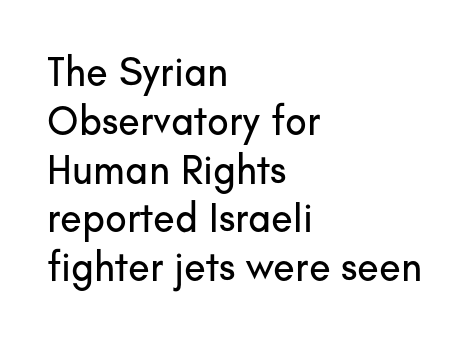
The rendering shows plain stroke endings on the letterforms — a sans-serif design. Posture: straight, roman, zero tilt. This sample uses plain, unmodified letter spacing. Honestly, there is no underline to notice here at all. Proportional: the letters do not fall into vertical columns. Reading down the block, your eye returns to a fixed left position each line.
